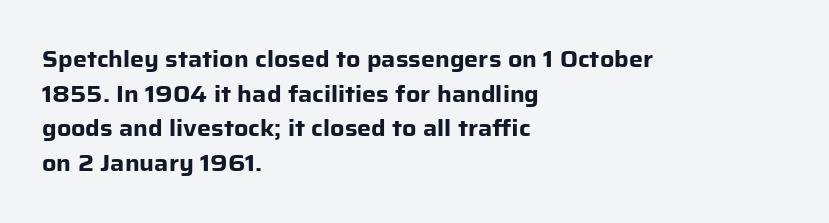
Q: Is the text bold? A: Yes.
Q: Is the text italic (slanted)? A: No, it is upright.
Q: Is the text underlined? A: No.
Q: How is the paragraph aligned? A: Left-aligned.
Q: Is the spacing between letters normal or unusually wide? A: Normal.
Q: Is the spacing between lines tight, normal or loose? A: Normal.
